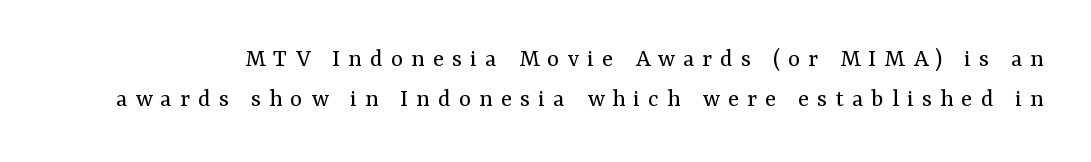
The image shows 26 px text type, upright; set normal line spacing (1.55x), unusually wide letter spacing (+0.31 em), not underlined.
